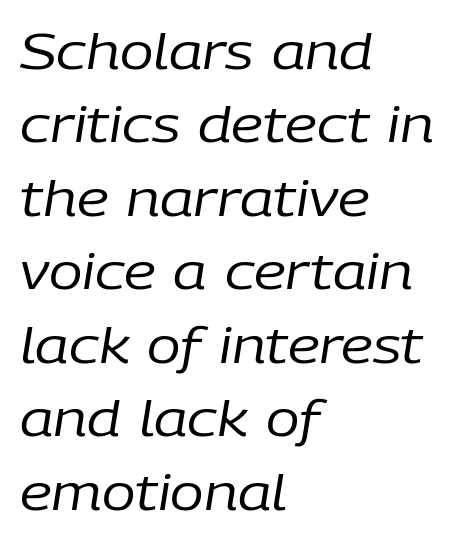
The string is rendered with underlining switched off. Caption: standard tracking, unaltered. Regular leading. Would a proofreader flag this as italicized? Yes. The setting favours the left margin, as ordinary paragraphs usually do.
